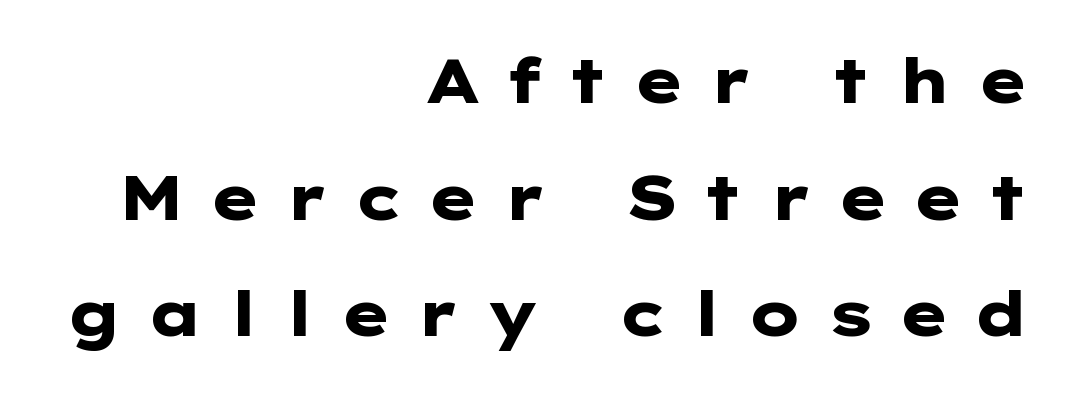
The image shows 62 px heavy, wide sans-serif type, upright; set right-aligned, line spacing 1.88x, unusually wide letter spacing (+0.38 em), not underlined; low stroke contrast and a medium x-height.
